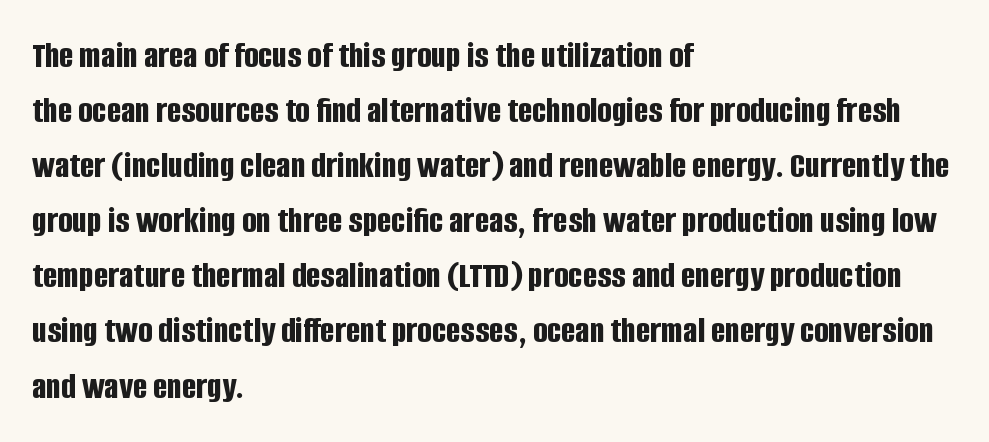
Q: Is the text bold? A: Yes.
Q: Is the text italic (slanted)? A: No, it is upright.
Q: Is the typeface a serif or a sans-serif typeface? A: Sans-serif.
Q: Is the text underlined? A: No.
Q: How is the paragraph aligned? A: Left-aligned.
Q: Is the spacing between letters normal or unusually wide? A: Normal.
Q: Is the spacing between lines tight, normal or loose? A: Normal.
Q: Width (condensed, normal, or wide)? A: Condensed.
Q: Stroke contrast? A: Low.
Q: x-height? A: Large.
Q: Monospaced? A: No.
